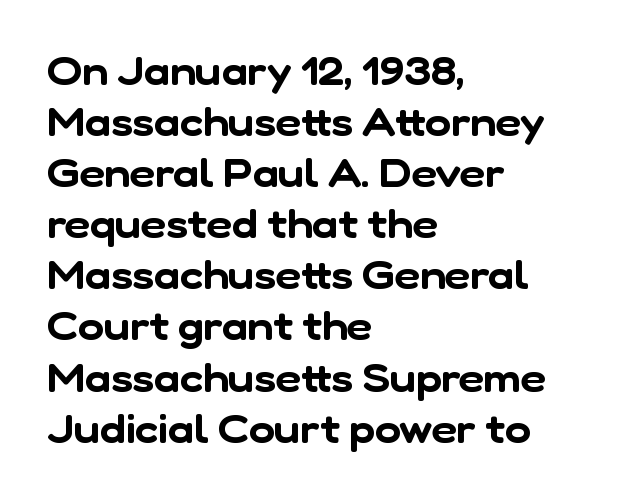
Q: Is the typeface a serif or a sans-serif typeface? A: Sans-serif.
Q: Is the text underlined? A: No.
Q: How is the paragraph aligned? A: Left-aligned.
Q: Is the spacing between letters normal or unusually wide? A: Normal.
Q: Is the spacing between lines tight, normal or loose? A: Normal.
Q: Width (condensed, normal, or wide)? A: Normal.
Q: Stroke contrast? A: Low.
Q: x-height? A: Medium.
Q: Monospaced? A: No.
